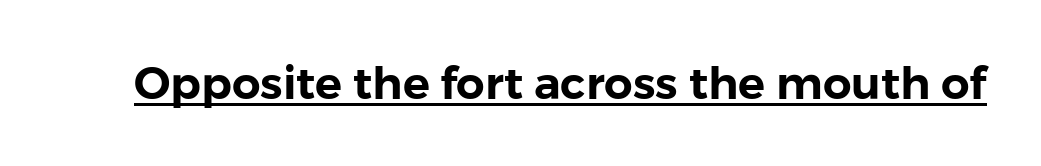
The image shows 45 px sans-serif type, upright; set normal letter spacing, underlined; low stroke contrast and a medium x-height.
